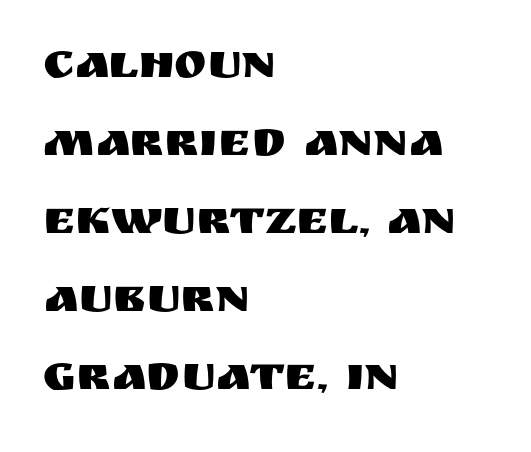
Each new line begins a customary step beneath the previous one. Do the characters align in a grid? No, the font is proportional. The face used here is a sans, in the tradition of grotesques and geometrics. No word sits above an underline. The letterforms sit shoulder to shoulder at normal distance.
